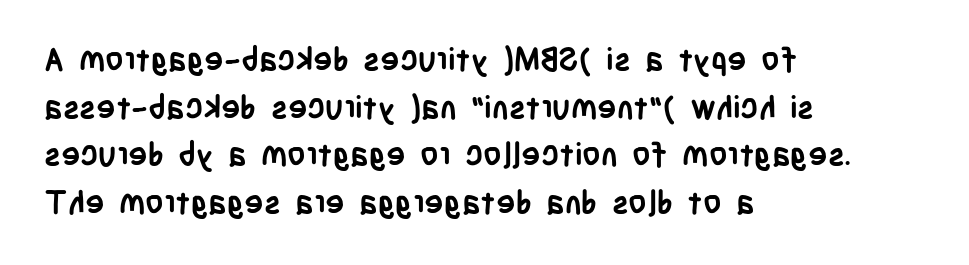
The image shows 32 px semibold, condensed sans-serif type, upright; set left-aligned, normal line spacing (1.49x), normal letter spacing, not underlined; low stroke contrast and a large x-height.
